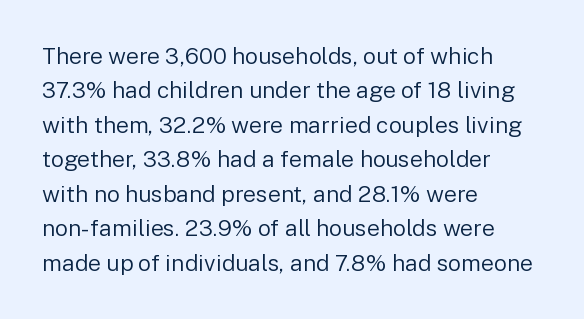
The image shows 23 px text type, upright; set left-aligned, normal line spacing (1.5x), normal letter spacing, not underlined.
